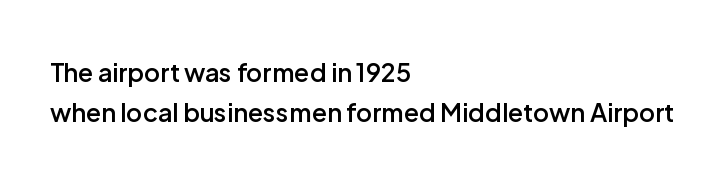
A bare baseline throughout the passage. Letter spacing: default. It's the straight-up-and-down kind of type. A somewhat darkened texture: the type is semibold rather than bold. Interline gaps are of average width in this sample. Compared with a centered layout, this one pins lines to the left instead.
